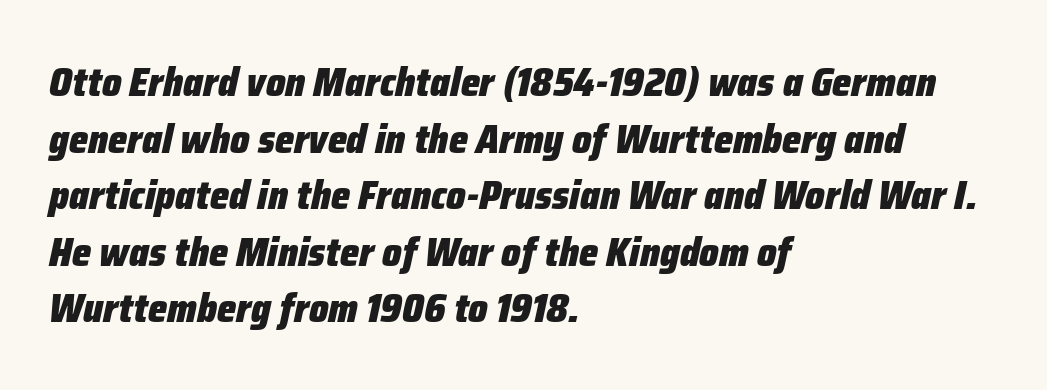
The image shows 41 px heavy, condensed type, italic (leaning right); set left-aligned, normal line spacing (1.38x), normal letter spacing, not underlined; low stroke contrast and a medium x-height.
